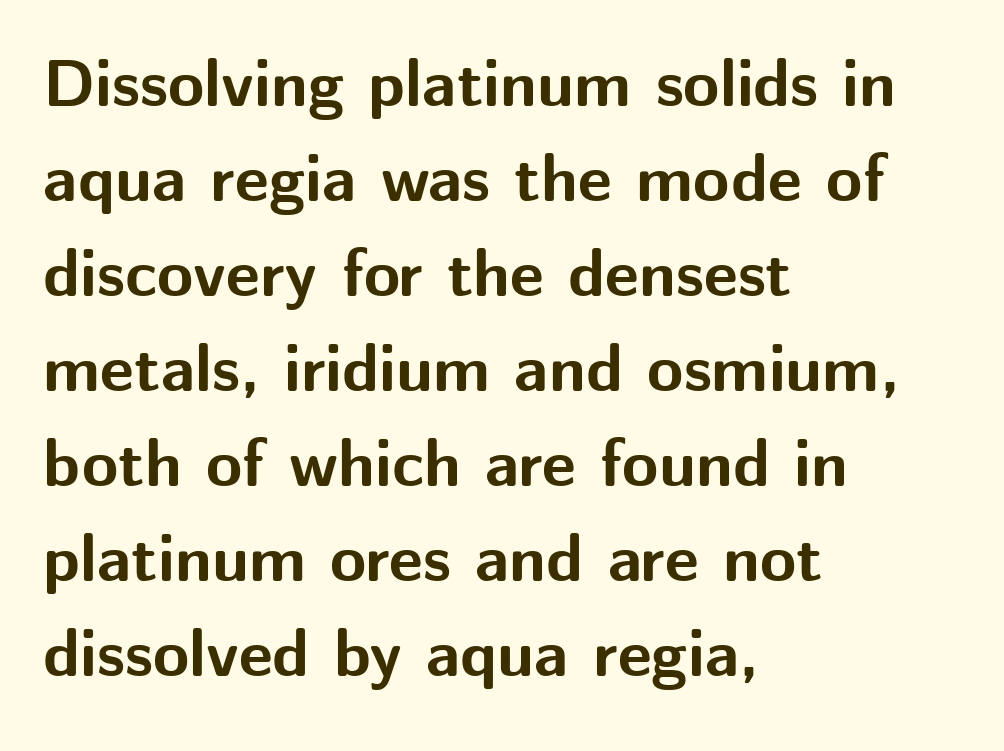
The image shows 66 px bold sans-serif type, upright; set left-aligned, normal line spacing (1.44x), normal letter spacing, not underlined; medium stroke contrast and a medium x-height.
